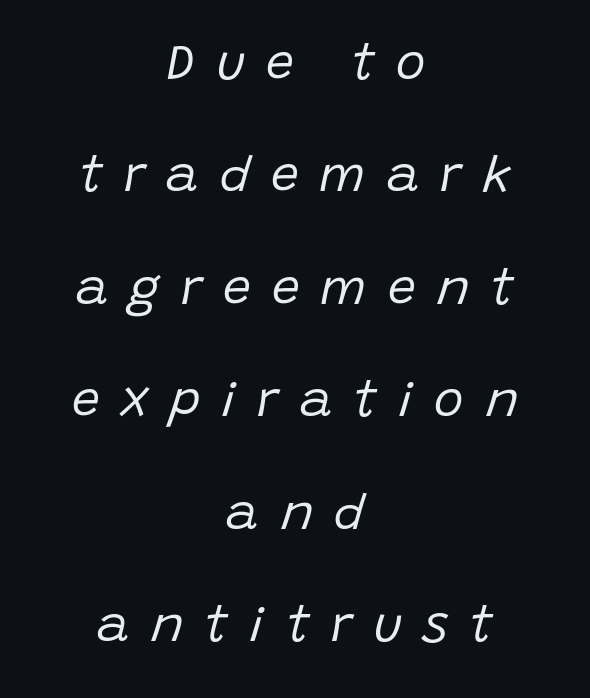
Q: Is the text bold? A: No.
Q: Is the text italic (slanted)? A: Yes, it leans right by about 15 degrees.
Q: Is the text underlined? A: No.
Q: How is the paragraph aligned? A: Centered.
Q: Is the spacing between letters normal or unusually wide? A: Unusually wide.
Q: Is the spacing between lines tight, normal or loose? A: Loose.
Q: Width (condensed, normal, or wide)? A: Normal.
Q: Stroke contrast? A: Low.
Q: x-height? A: Large.
Q: Monospaced? A: No.
